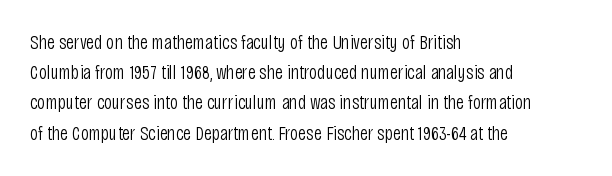
The image shows 20 px text type, upright; set left-aligned, normal line spacing (1.51x), normal letter spacing, not underlined.
